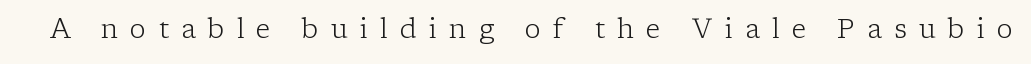
Q: Is the text bold? A: No.
Q: Is the text italic (slanted)? A: No, it is upright.
Q: Is the text underlined? A: No.
Q: Is the spacing between letters normal or unusually wide? A: Unusually wide.
